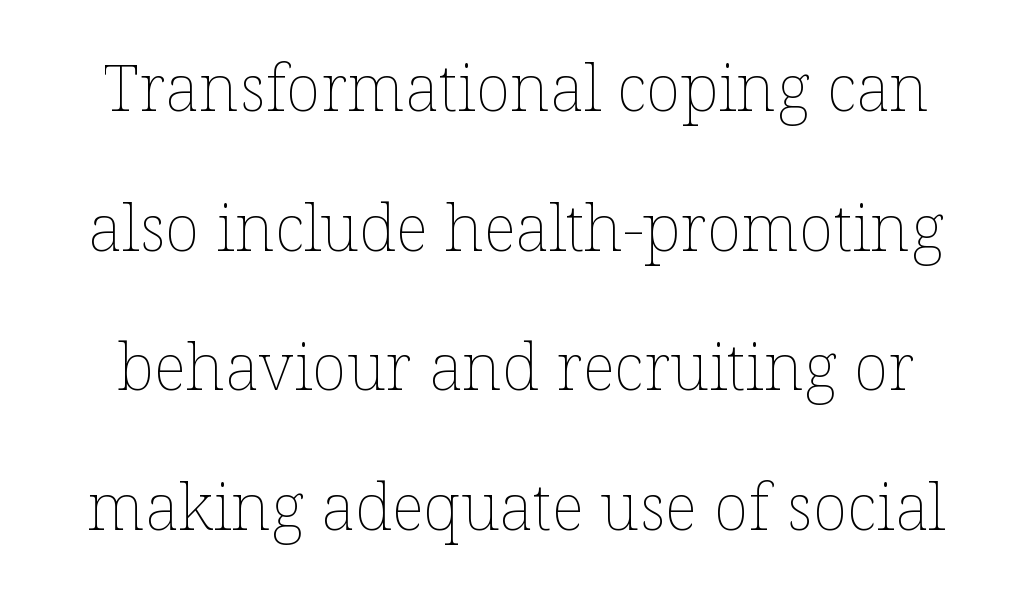
{"italic": "no", "bold": "no", "weight": "thin", "width": "normal", "stroke_contrast": "low", "x_height": "medium", "monospaced": "no", "underline": "no", "line_spacing": "loose", "line_spacing_ratio": 2.15, "letter_spacing": "normal", "letter_spacing_em": 0.0, "glyph_px": 65}
